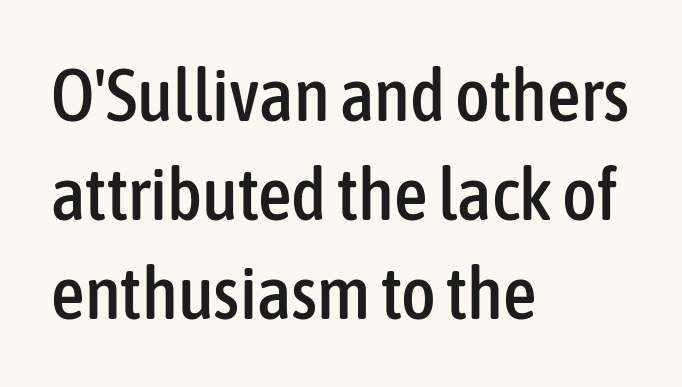
Q: Is the text italic (slanted)? A: No, it is upright.
Q: Is the typeface a serif or a sans-serif typeface? A: Sans-serif.
Q: Is the text underlined? A: No.
Q: How is the paragraph aligned? A: Left-aligned.
Q: Is the spacing between letters normal or unusually wide? A: Normal.
Q: Is the spacing between lines tight, normal or loose? A: Normal.
Q: Width (condensed, normal, or wide)? A: Condensed.
Q: Stroke contrast? A: Low.
Q: x-height? A: Medium.
Q: Monospaced? A: No.
